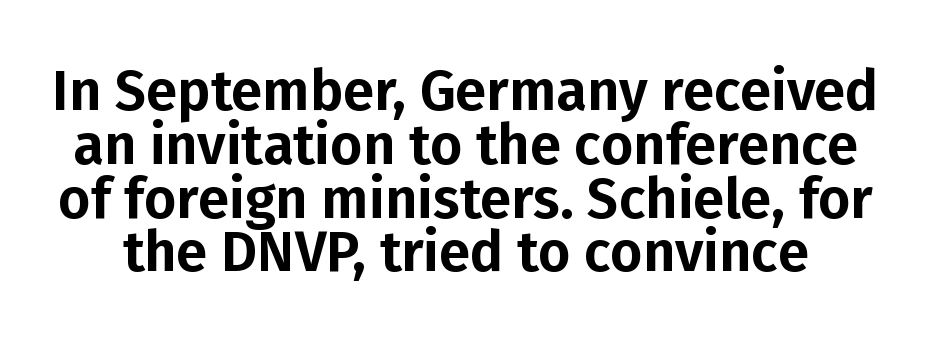
{"serif": "no", "italic": "no", "width": "normal", "stroke_contrast": "low", "x_height": "medium", "monospaced": "no", "underline": "no", "line_spacing": "tight", "line_spacing_ratio": 0.96, "letter_spacing": "normal", "letter_spacing_em": 0.0, "glyph_px": 56}
